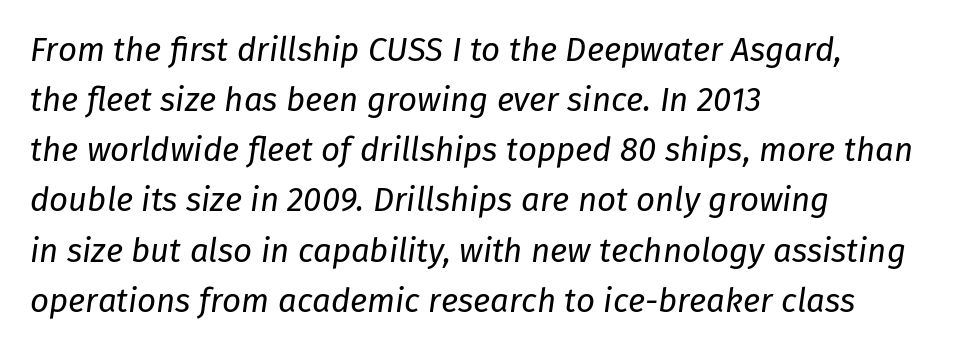
Q: Is the text bold? A: No.
Q: Is the text italic (slanted)? A: Yes, it leans right by about 8 degrees.
Q: Is the text underlined? A: No.
Q: How is the paragraph aligned? A: Left-aligned.
Q: Is the spacing between letters normal or unusually wide? A: Normal.
Q: Is the spacing between lines tight, normal or loose? A: Normal.
Q: Width (condensed, normal, or wide)? A: Normal.
Q: Stroke contrast? A: Low.
Q: x-height? A: Medium.
Q: Monospaced? A: No.
